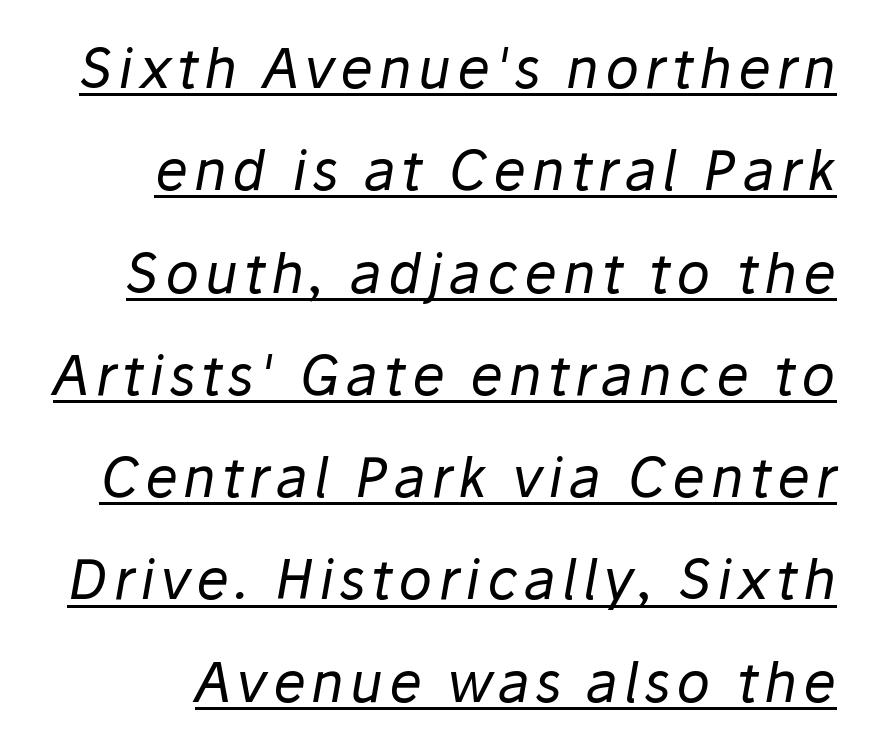
{"italic": "yes", "lean": "right", "slant_degrees": 10, "bold": "no", "weight": "regular", "width": "normal", "stroke_contrast": "low", "x_height": "medium", "monospaced": "no", "underline": "yes", "align": "right", "line_spacing_ratio": 1.86, "glyph_px": 55}
